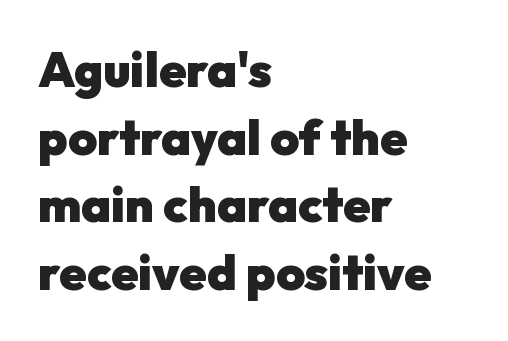
{"serif": "no", "italic": "no", "bold": "yes", "weight": "heavy", "width": "normal", "stroke_contrast": "low", "x_height": "medium", "monospaced": "no", "underline": "no", "align": "left", "line_spacing": "normal", "line_spacing_ratio": 1.38, "letter_spacing": "normal", "letter_spacing_em": 0.0, "glyph_px": 49}
